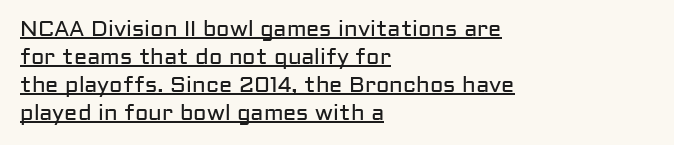
The image shows 22 px text type, upright; set left-aligned, normal line spacing (1.27x), normal letter spacing, underlined.
